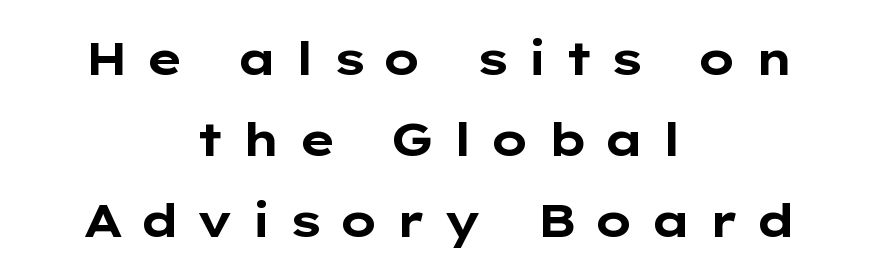
{"serif": "no", "italic": "no", "bold": "yes", "weight": "bold", "width": "wide", "stroke_contrast": "low", "x_height": "medium", "monospaced": "no", "underline": "no", "align": "center", "line_spacing_ratio": 1.76, "letter_spacing": "wide", "letter_spacing_em": 0.36, "glyph_px": 46}
